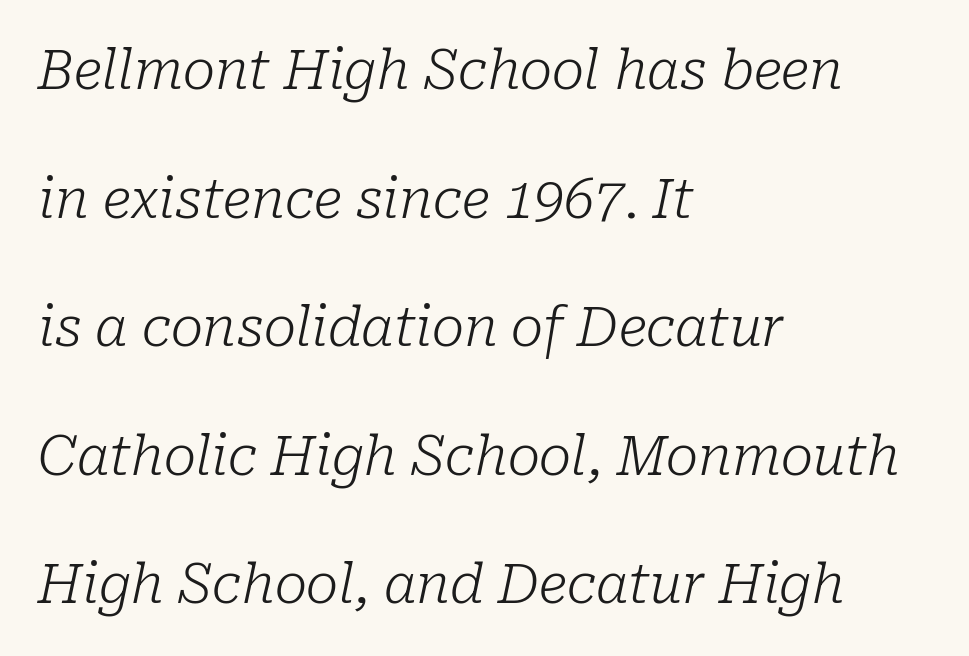
Do the characters align in a grid? No, the font is proportional. There is no visible air inserted between adjacent glyphs. Does the leading feel generous? Absolutely, it's lavish. This rendering uses left alignment, leaving the right contour irregular. This rendering features lettering with no underline. Font category for this specimen: serif.
